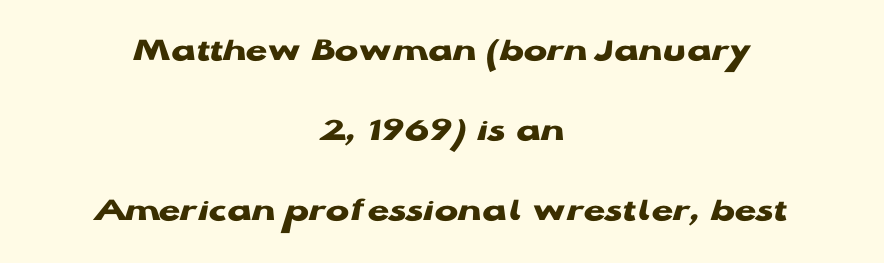
Q: Is the text bold? A: Yes.
Q: Is the text italic (slanted)? A: No, it is upright.
Q: Is the typeface a serif or a sans-serif typeface? A: Sans-serif.
Q: Is the text underlined? A: No.
Q: How is the paragraph aligned? A: Centered.
Q: Is the spacing between letters normal or unusually wide? A: Normal.
Q: Is the spacing between lines tight, normal or loose? A: Loose.
Q: Width (condensed, normal, or wide)? A: Wide.
Q: Stroke contrast? A: Low.
Q: x-height? A: Medium.
Q: Monospaced? A: No.
